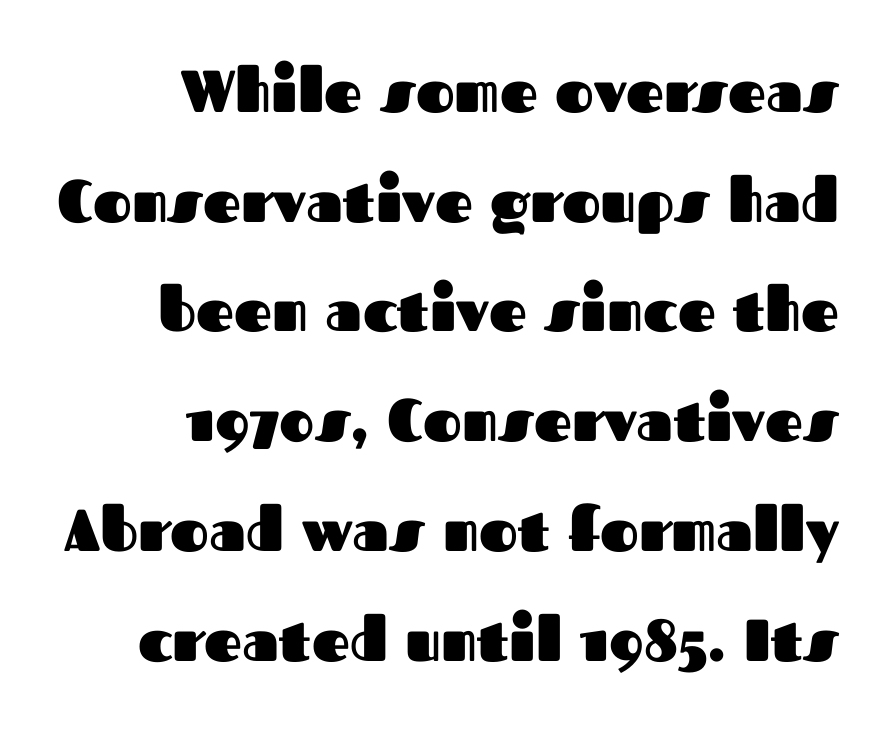
{"serif": "no", "italic": "no", "bold": "yes", "weight": "heavy", "width": "normal", "stroke_contrast": "medium", "x_height": "medium", "monospaced": "no", "underline": "no", "align": "right", "line_spacing_ratio": 1.86, "letter_spacing": "normal", "letter_spacing_em": 0.0, "glyph_px": 59}
